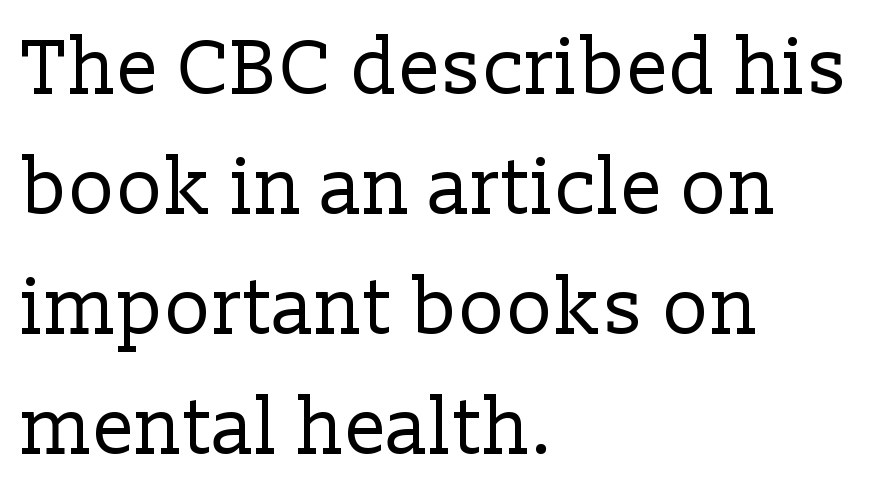
Characters follow at the spacing the type designer built in. Every row of glyphs begins at an identical x-position on the left. You can tell it's not italic because the verticals are truly vertical. The text was rendered using a seriffed face with decorative stroke endings. On a weight scale, this lands at 450 or below. The passage shown is typed in a proportional face where columns would drift.
